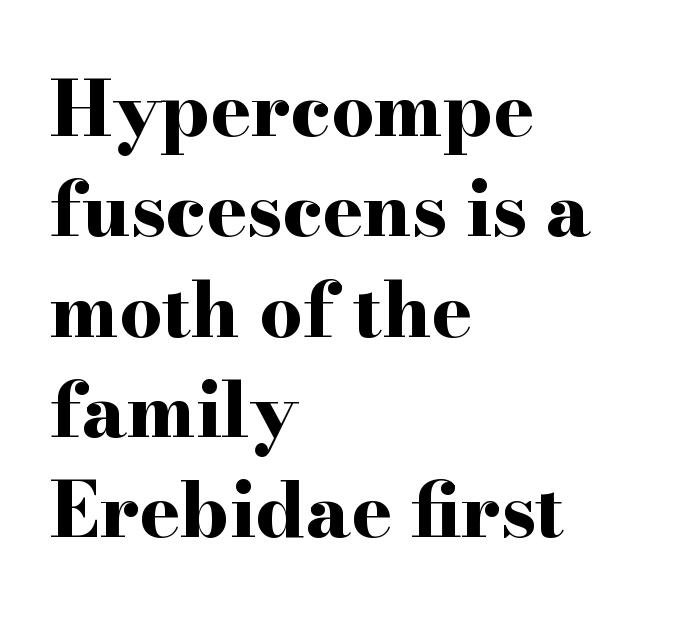
The image shows 76 px bold, wide serif type, upright; set left-aligned, normal line spacing (1.32x), normal letter spacing, not underlined; high stroke contrast and a small x-height.
